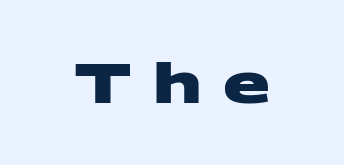
Q: Is the text bold? A: Yes.
Q: Is the typeface a serif or a sans-serif typeface? A: Sans-serif.
Q: Is the text underlined? A: No.
Q: Is the spacing between letters normal or unusually wide? A: Unusually wide.
Q: Width (condensed, normal, or wide)? A: Wide.
Q: Stroke contrast? A: Medium.
Q: x-height? A: Large.
Q: Monospaced? A: No.
